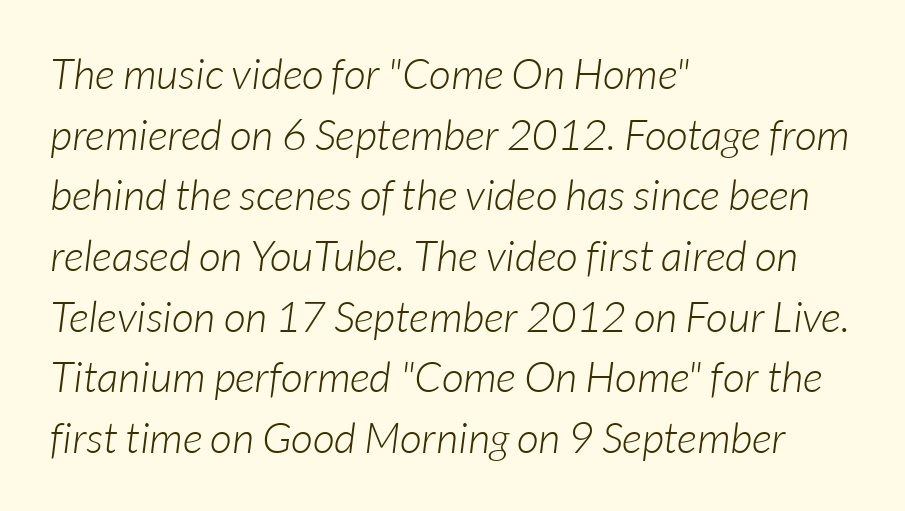
Q: Is the text bold? A: No.
Q: Is the typeface a serif or a sans-serif typeface? A: Sans-serif.
Q: Is the text underlined? A: No.
Q: How is the paragraph aligned? A: Left-aligned.
Q: Is the spacing between letters normal or unusually wide? A: Normal.
Q: Is the spacing between lines tight, normal or loose? A: Normal.
Q: Width (condensed, normal, or wide)? A: Normal.
Q: Stroke contrast? A: Low.
Q: x-height? A: Medium.
Q: Monospaced? A: No.
